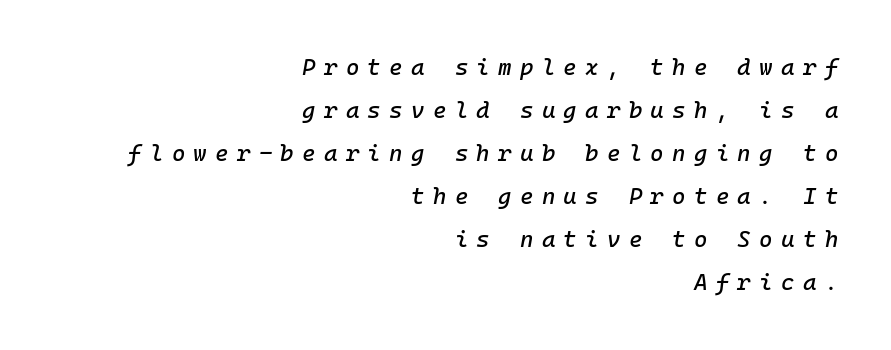
Q: Is the text italic (slanted)? A: Yes, it leans right by about 10 degrees.
Q: Is the text underlined? A: No.
Q: How is the paragraph aligned? A: Right-aligned.
Q: Is the spacing between letters normal or unusually wide? A: Unusually wide.
